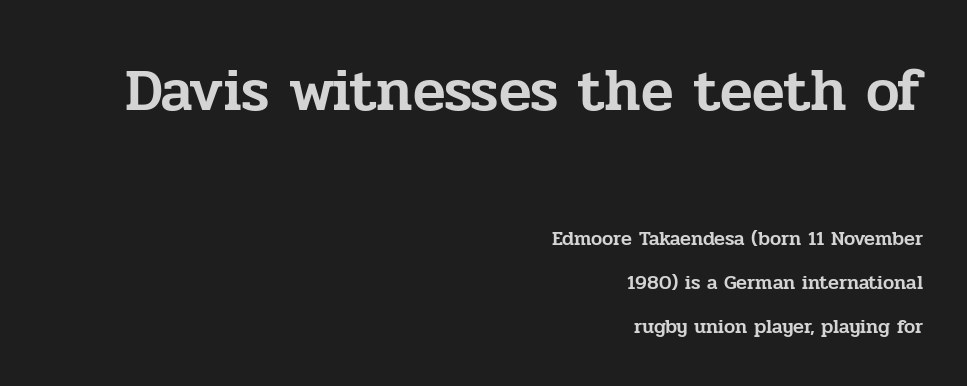
{"serif": "yes", "italic": "no", "width": "normal", "stroke_contrast": "low", "x_height": "medium", "monospaced": "no", "underline": "no", "align": "right", "line_spacing": "loose", "line_spacing_ratio": 2.19, "letter_spacing": "normal", "letter_spacing_em": 0.0, "larger_block": "first", "size_ratio": 3.0, "glyph_px": 60}
